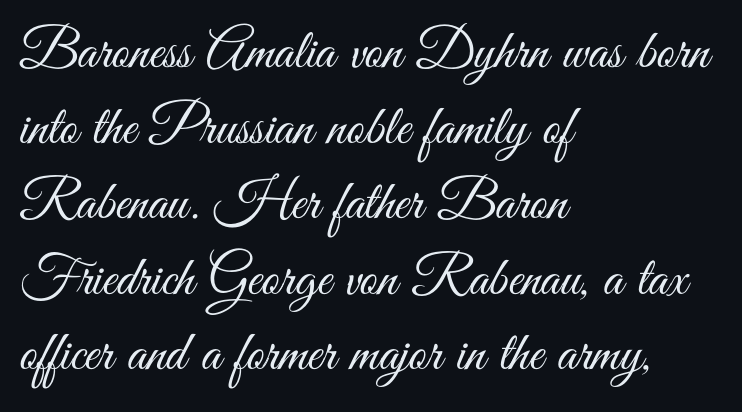
The image shows 56 px light, condensed sans-serif type; set left-aligned, normal line spacing (1.35x), normal letter spacing, not underlined; medium stroke contrast and a small x-height.
